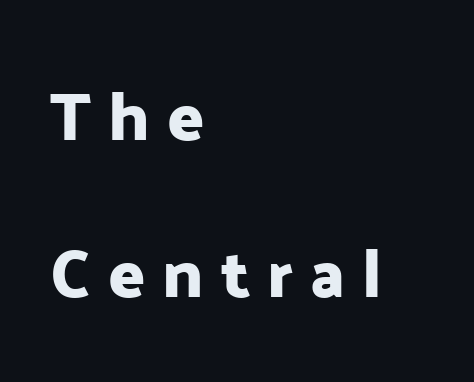
This sample uses an upright cut, with every glyph sitting square on the baseline. Note the varied advance widths — an 'i' is clearly narrower than an 'm'. Leading: increased. Leftover space on each line is placed entirely after the last word. Unlike a traditional serif, this face leaves its strokes unadorned.
